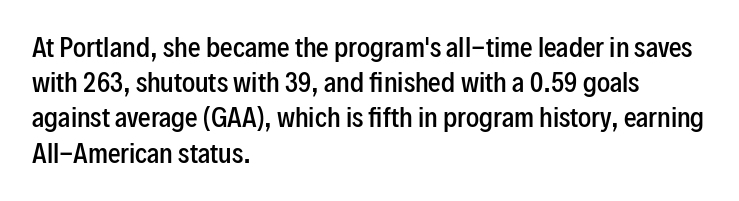
The image shows 25 px text type, upright; set left-aligned, normal line spacing (1.41x), normal letter spacing, not underlined.
